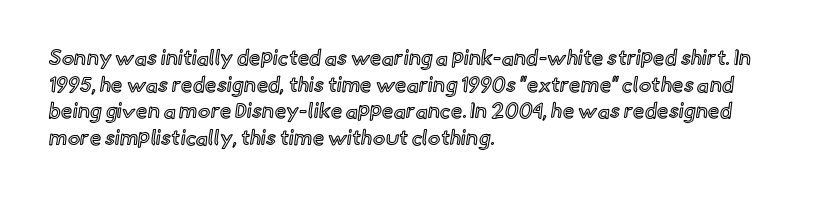
The image shows 21 px text type; set left-aligned, normal line spacing (1.27x), normal letter spacing, not underlined.
